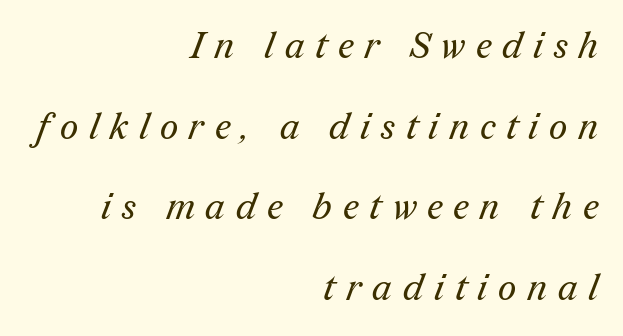
Q: Is the text bold? A: No.
Q: Is the typeface a serif or a sans-serif typeface? A: Serif.
Q: Is the text underlined? A: No.
Q: How is the paragraph aligned? A: Right-aligned.
Q: Is the spacing between letters normal or unusually wide? A: Unusually wide.
Q: Is the spacing between lines tight, normal or loose? A: Loose.
Q: Width (condensed, normal, or wide)? A: Normal.
Q: Stroke contrast? A: Medium.
Q: x-height? A: Medium.
Q: Monospaced? A: No.
